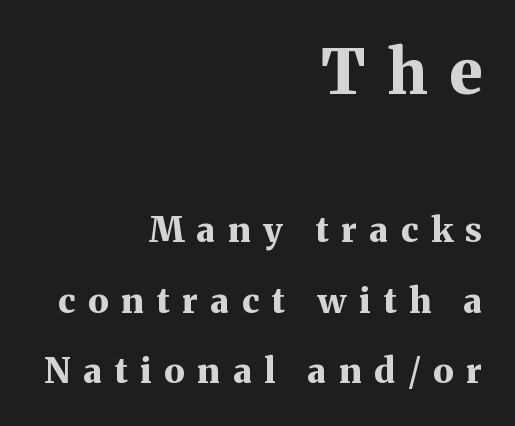
{"serif": "yes", "italic": "no", "bold": "yes", "weight": "bold", "width": "normal", "stroke_contrast": "medium", "x_height": "medium", "monospaced": "no", "underline": "no", "align": "right", "line_spacing": "loose", "line_spacing_ratio": 2.01, "letter_spacing": "wide", "letter_spacing_em": 0.36, "larger_block": "first", "size_ratio": 1.77, "glyph_px": 62}
